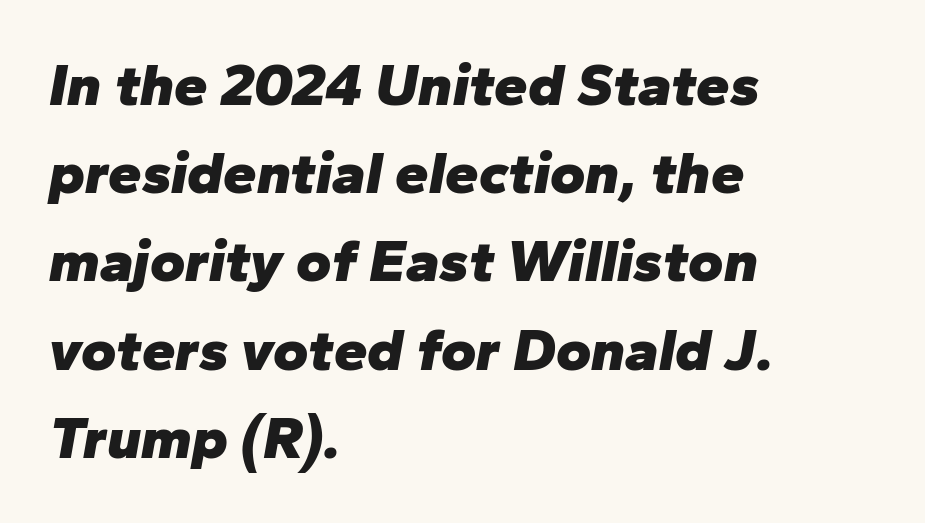
Q: Is the text bold? A: Yes.
Q: Is the text italic (slanted)? A: Yes, it leans right by about 10 degrees.
Q: Is the text underlined? A: No.
Q: How is the paragraph aligned? A: Left-aligned.
Q: Is the spacing between letters normal or unusually wide? A: Normal.
Q: Is the spacing between lines tight, normal or loose? A: Normal.
Q: Width (condensed, normal, or wide)? A: Normal.
Q: Stroke contrast? A: Low.
Q: x-height? A: Medium.
Q: Monospaced? A: No.
